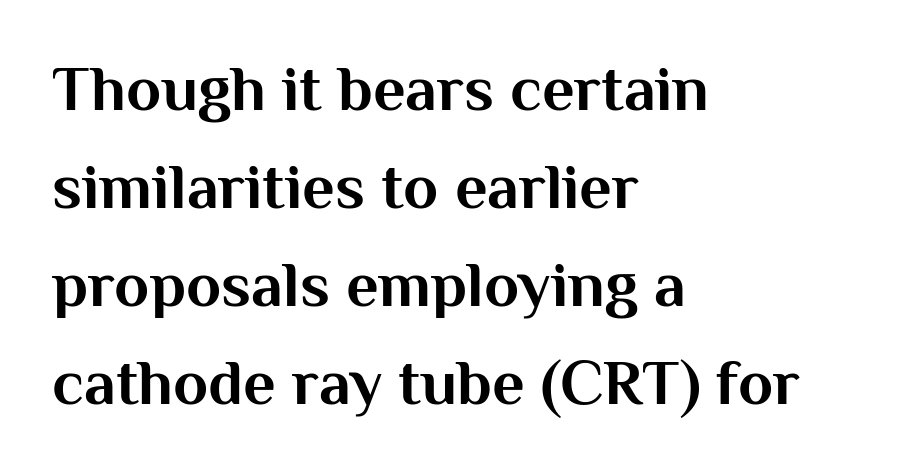
{"serif": "no", "italic": "no", "bold": "yes", "weight": "bold", "width": "normal", "stroke_contrast": "medium", "x_height": "medium", "monospaced": "no", "underline": "no", "align": "left", "line_spacing": "normal", "line_spacing_ratio": 1.53, "letter_spacing": "normal", "letter_spacing_em": 0.0, "glyph_px": 64}
